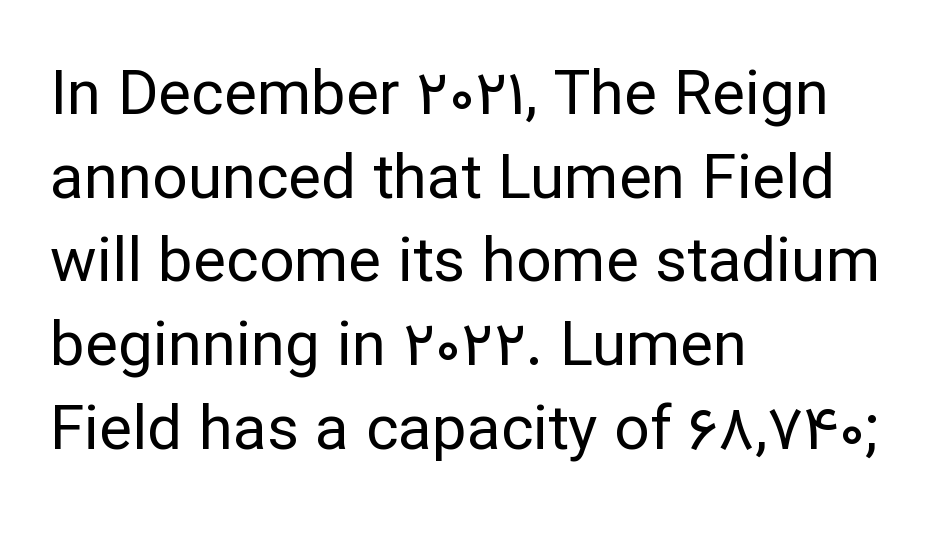
{"serif": "no", "italic": "no", "bold": "no", "weight": "regular", "width": "normal", "stroke_contrast": "low", "x_height": "medium", "monospaced": "no", "underline": "no", "align": "left", "line_spacing": "normal", "line_spacing_ratio": 1.35, "letter_spacing": "normal", "letter_spacing_em": 0.0, "glyph_px": 62}
